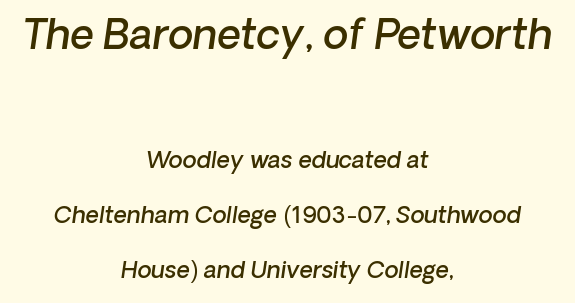
The image shows 41 px semibold sans-serif type; set centered, loose line spacing (2.41x), normal letter spacing, not underlined; the first (top) block is 1.78x larger; low stroke contrast and a medium x-height.
